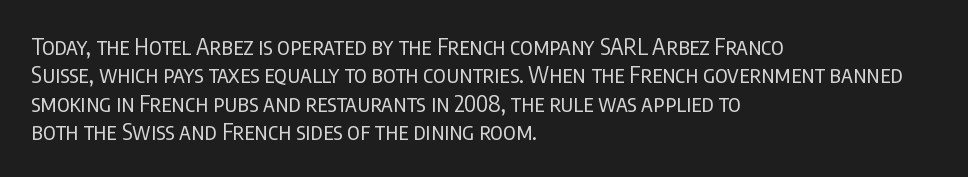
Q: Is the text bold? A: No.
Q: Is the text italic (slanted)? A: No, it is upright.
Q: Is the text underlined? A: No.
Q: How is the paragraph aligned? A: Left-aligned.
Q: Is the spacing between letters normal or unusually wide? A: Normal.
